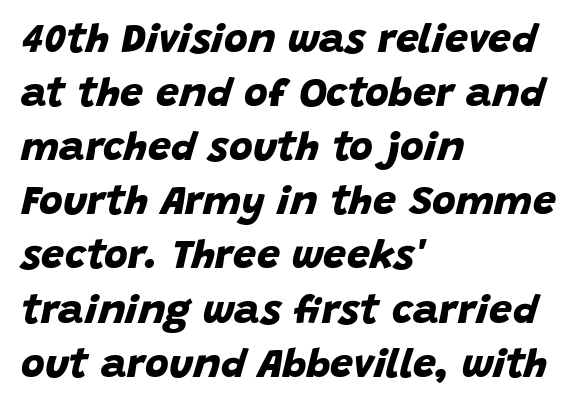
{"serif": "no", "bold": "yes", "weight": "bold", "width": "normal", "stroke_contrast": "low", "x_height": "large", "monospaced": "no", "underline": "no", "align": "left", "line_spacing": "normal", "line_spacing_ratio": 1.32, "letter_spacing": "normal", "letter_spacing_em": 0.0, "glyph_px": 41}
